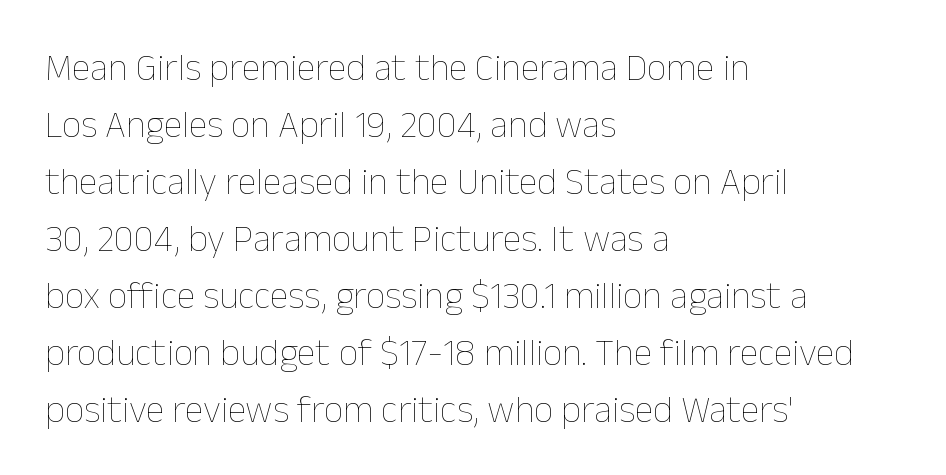
Think of a printed novel: that variable character pitch is what you see here. Students, observe: this is what conventionally led text looks like. Check the space under the baseline: it is left empty. The passage shown is not bold in any degree.
